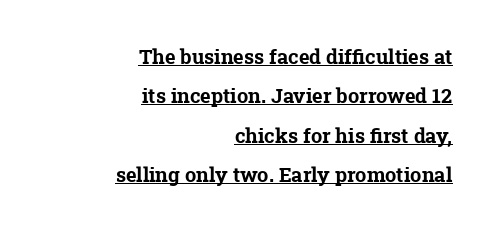
{"bold": "yes", "underline": "yes", "align": "right", "line_spacing": "loose", "line_spacing_ratio": 1.97, "letter_spacing": "normal", "letter_spacing_em": 0.0, "glyph_px": 20}
